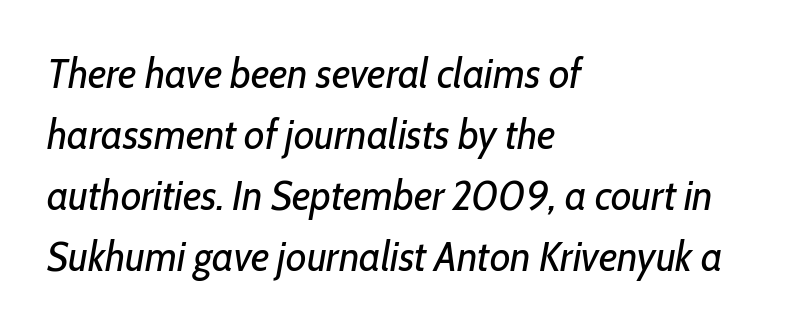
Q: Is the text bold? A: No.
Q: Is the text italic (slanted)? A: Yes, it leans right by about 10 degrees.
Q: Is the text underlined? A: No.
Q: How is the paragraph aligned? A: Left-aligned.
Q: Is the spacing between letters normal or unusually wide? A: Normal.
Q: Is the spacing between lines tight, normal or loose? A: Normal.
Q: Width (condensed, normal, or wide)? A: Condensed.
Q: Stroke contrast? A: Low.
Q: x-height? A: Medium.
Q: Monospaced? A: No.
